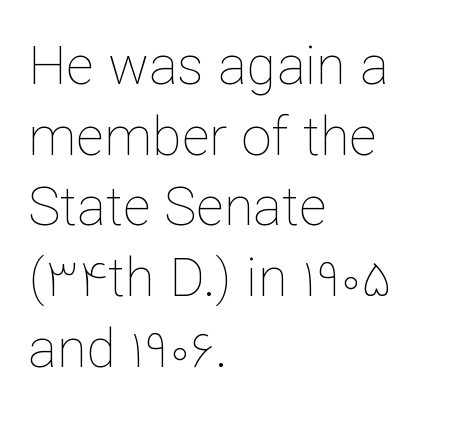
Honestly, there is no underline to notice here at all. On a weight scale, this lands at 450 or below. Compared with a centered layout, this one pins lines to the left instead. Quick note: not italic, upright. These lines are rendered in a variable-pitch font. Summary of vertical rhythm: regular, with standard interline spacing.
